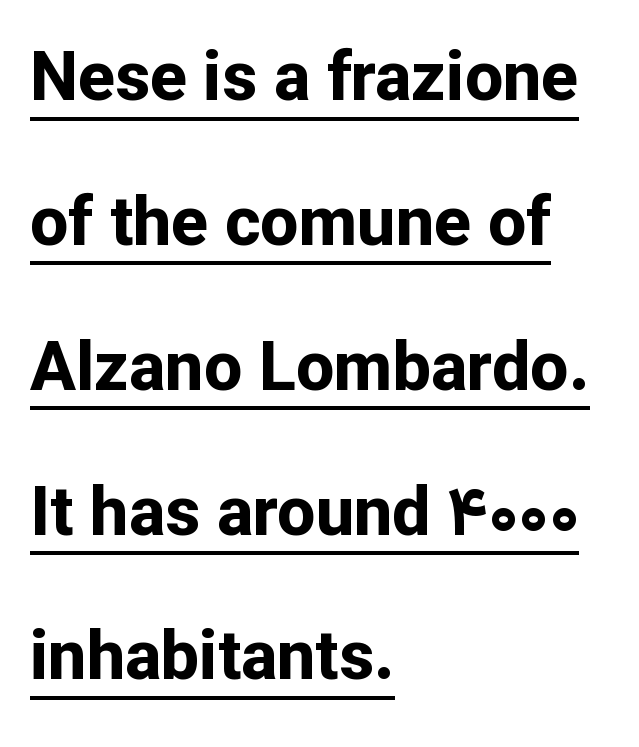
{"serif": "no", "italic": "no", "bold": "yes", "weight": "bold", "width": "normal", "stroke_contrast": "low", "x_height": "medium", "monospaced": "no", "underline": "yes", "align": "left", "line_spacing": "loose", "line_spacing_ratio": 2.13, "letter_spacing": "normal", "letter_spacing_em": 0.0, "glyph_px": 68}
